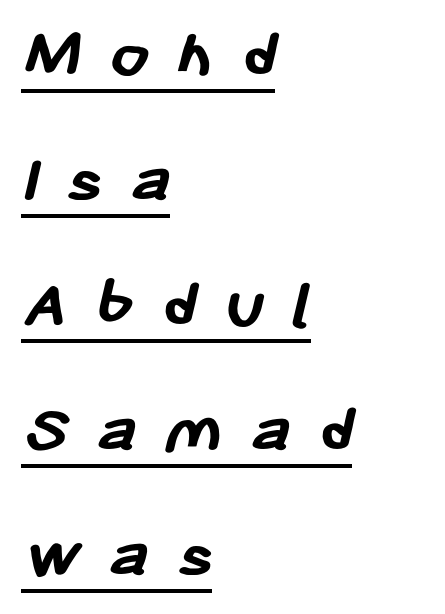
Display-style spreading of the glyphs; the letterfit is very open. The typeface chosen for these lines omits serifs. Honestly, the underline is the first thing you notice here. The glyphs have the mass of a bold cut. If you drew a ruler down the left edge, every line would touch it. The passage shown is typed in a proportional face where columns would drift.
